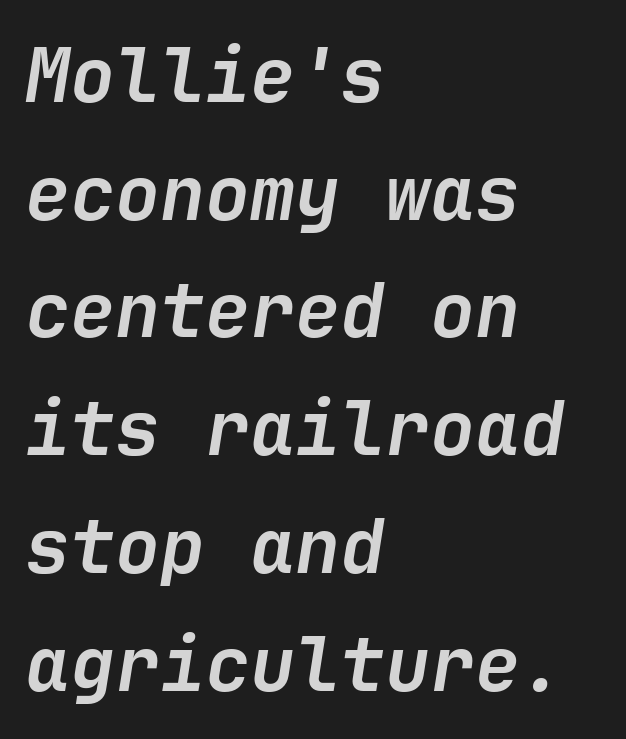
{"italic": "yes", "lean": "right", "slant_degrees": 9, "bold": "yes", "weight": "semibold", "width": "normal", "stroke_contrast": "low", "x_height": "medium", "underline": "no", "align": "left", "line_spacing": "normal", "line_spacing_ratio": 1.57, "letter_spacing": "normal", "letter_spacing_em": 0.0, "glyph_px": 75}
